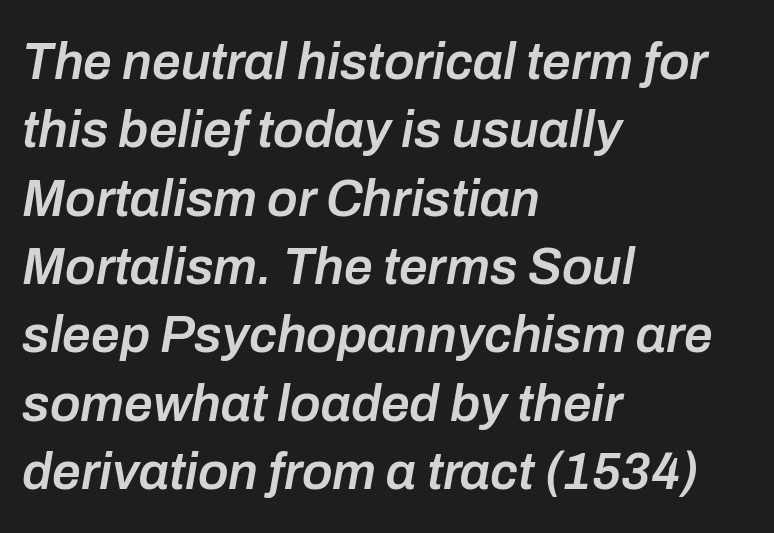
Alignment: flush left. Anything drawn beneath the words? Only blank space. Its strokes are somewhat broadened, the hallmark of semibold type. The letters sit at their default tracking, neither squeezed nor spread. If you measured baseline to baseline, you'd find a middling distance.
